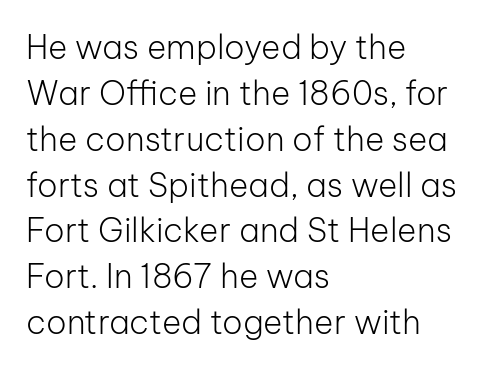
The image shows 33 px light sans-serif type, upright; set left-aligned, normal line spacing (1.39x), normal letter spacing, not underlined; low stroke contrast and a medium x-height.
